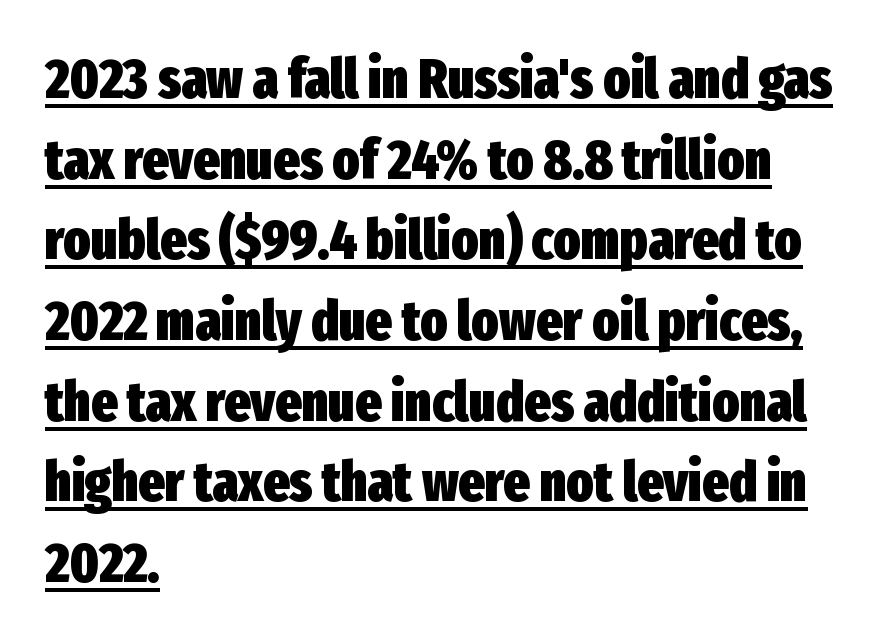
In CSS terms this would be text-align: left. Caption: bold face, heavy strokes. Note: no serifs on the glyphs. Caption: standard tracking, unaltered. Think of a printed novel: that variable character pitch is what you see here. A typographer would call this underscored text.
